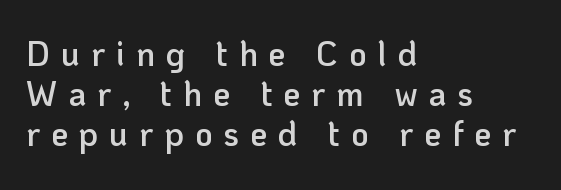
{"serif": "no", "italic": "no", "bold": "semi", "weight": "semibold", "width": "normal", "stroke_contrast": "low", "x_height": "medium", "monospaced": "no", "underline": "no", "align": "left", "line_spacing_ratio": 1.18, "letter_spacing": "wide", "letter_spacing_em": 0.32, "glyph_px": 34}
